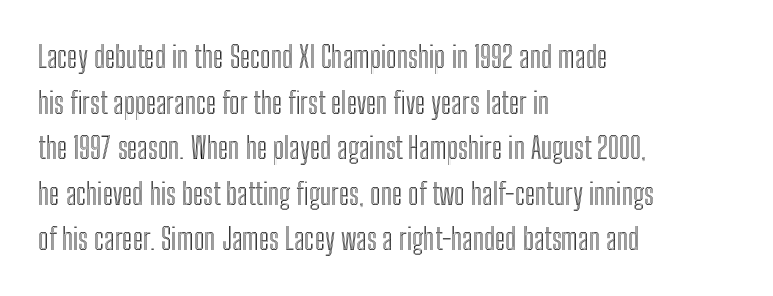
{"italic": "no", "width": "condensed", "x_height": "medium", "monospaced": "no", "underline": "no", "align": "left", "line_spacing": "normal", "line_spacing_ratio": 1.52, "letter_spacing": "normal", "letter_spacing_em": 0.0, "glyph_px": 30}
